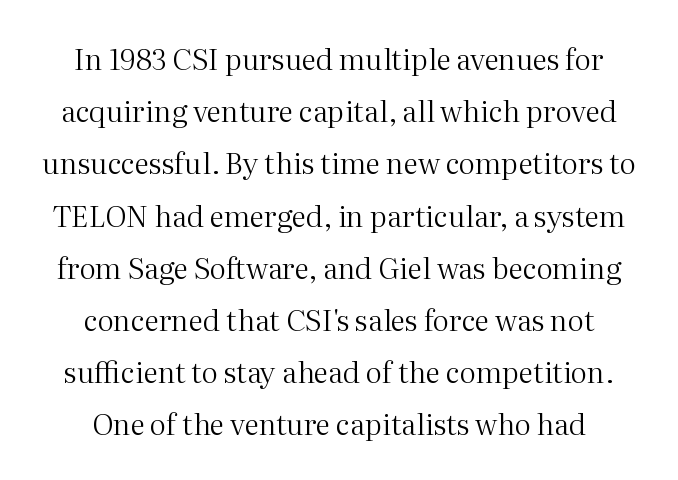
{"serif": "yes", "italic": "no", "bold": "no", "weight": "regular", "width": "normal", "stroke_contrast": "medium", "x_height": "medium", "monospaced": "no", "underline": "no", "align": "center", "line_spacing_ratio": 1.8, "letter_spacing": "normal", "letter_spacing_em": 0.0, "glyph_px": 29}
